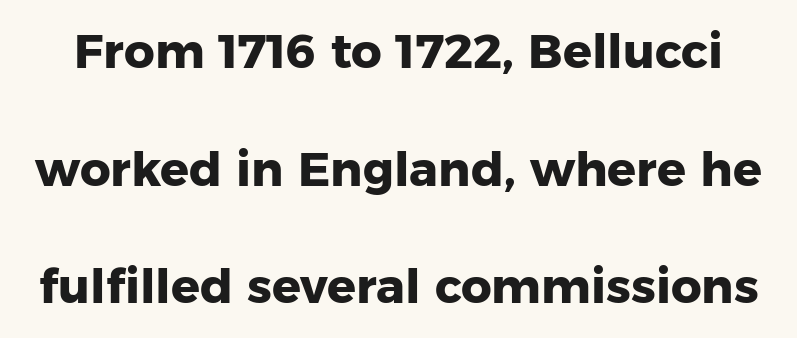
Q: Is the text bold? A: Yes.
Q: Is the text italic (slanted)? A: No, it is upright.
Q: Is the typeface a serif or a sans-serif typeface? A: Sans-serif.
Q: Is the text underlined? A: No.
Q: Is the spacing between letters normal or unusually wide? A: Normal.
Q: Is the spacing between lines tight, normal or loose? A: Loose.
Q: Width (condensed, normal, or wide)? A: Normal.
Q: Stroke contrast? A: Low.
Q: x-height? A: Medium.
Q: Monospaced? A: No.
